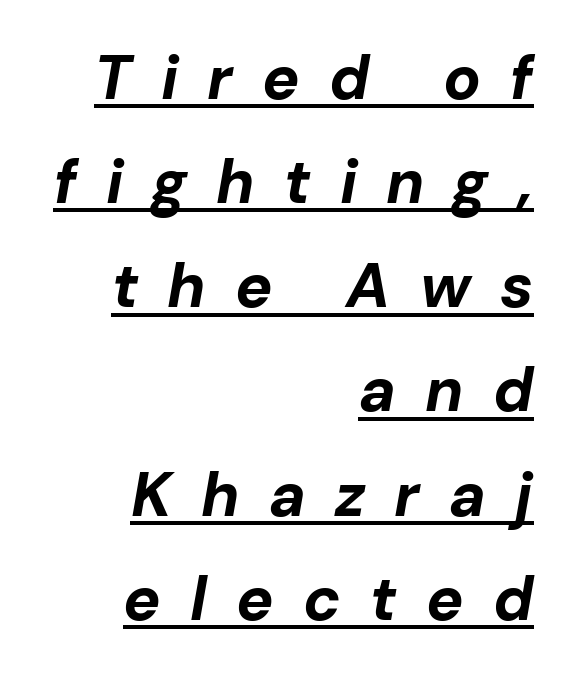
Q: Is the text bold? A: Yes.
Q: Is the text italic (slanted)? A: Yes, it leans right by about 10 degrees.
Q: Is the text underlined? A: Yes.
Q: How is the paragraph aligned? A: Right-aligned.
Q: Is the spacing between letters normal or unusually wide? A: Unusually wide.
Q: Is the spacing between lines tight, normal or loose? A: Normal.
Q: Width (condensed, normal, or wide)? A: Normal.
Q: Stroke contrast? A: Low.
Q: x-height? A: Medium.
Q: Monospaced? A: No.
